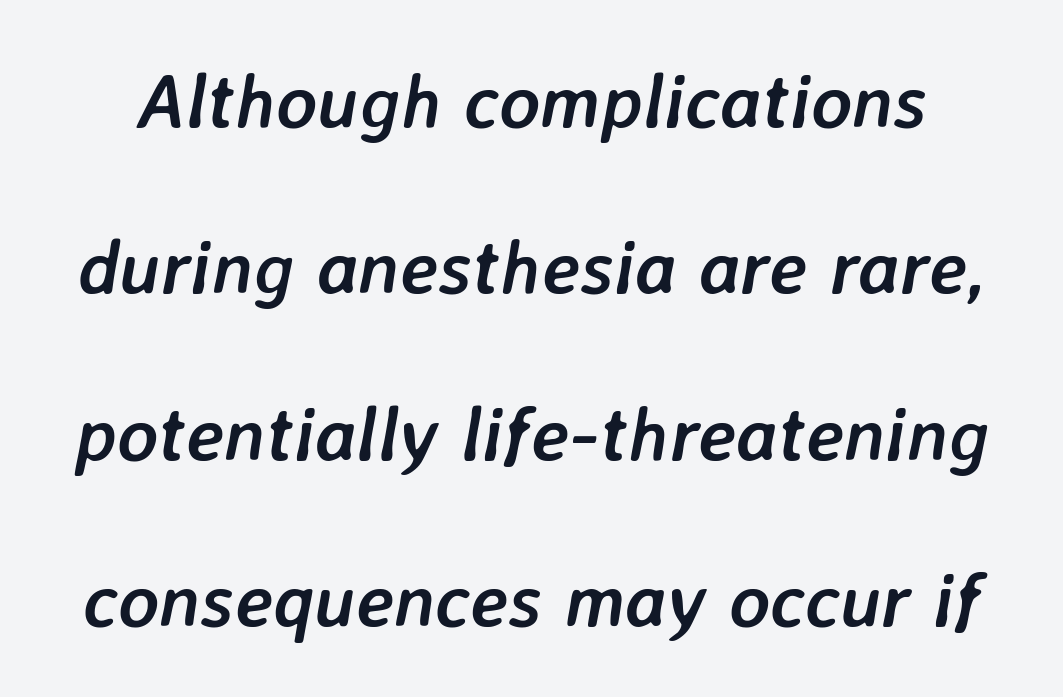
Q: Is the text bold? A: Yes.
Q: Is the text italic (slanted)? A: Yes, it leans right by about 7 degrees.
Q: Is the text underlined? A: No.
Q: Is the spacing between letters normal or unusually wide? A: Normal.
Q: Is the spacing between lines tight, normal or loose? A: Loose.
Q: Width (condensed, normal, or wide)? A: Normal.
Q: Stroke contrast? A: Low.
Q: x-height? A: Medium.
Q: Monospaced? A: No.
